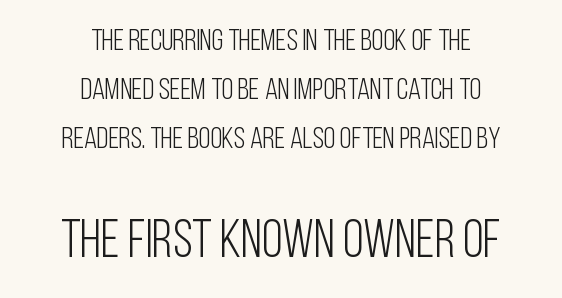
The image shows 53 px light, condensed sans-serif type, upright; set centered, normal line spacing (1.64x), normal letter spacing, not underlined; the second (bottom) block is 1.77x larger; low stroke contrast and a large x-height.
